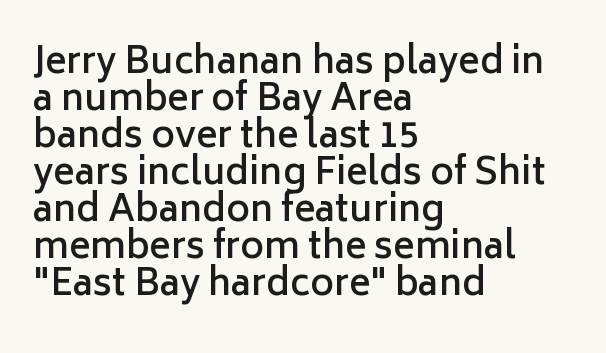
Posture: straight, roman, zero tilt. Just letters on the line, the space beneath them empty. The face used here is rendered with its standard letterfit. The characters look somewhat weighty, a semibold short of true bold. The space between consecutive lines is stingy. The type family on display is of the sans-serif kind.
